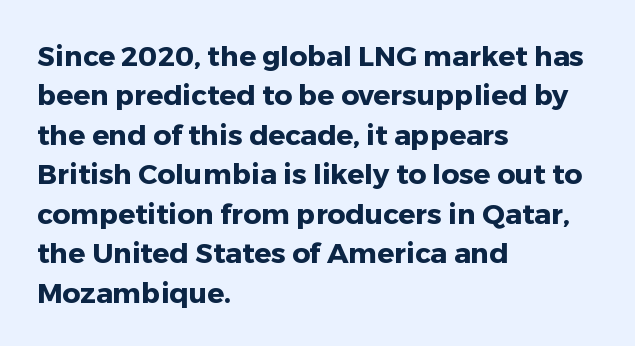
{"serif": "no", "italic": "no", "bold": "yes", "weight": "heavy", "width": "normal", "stroke_contrast": "low", "x_height": "medium", "monospaced": "no", "underline": "no", "align": "left", "line_spacing": "normal", "line_spacing_ratio": 1.41, "letter_spacing": "normal", "letter_spacing_em": 0.0, "glyph_px": 28}
